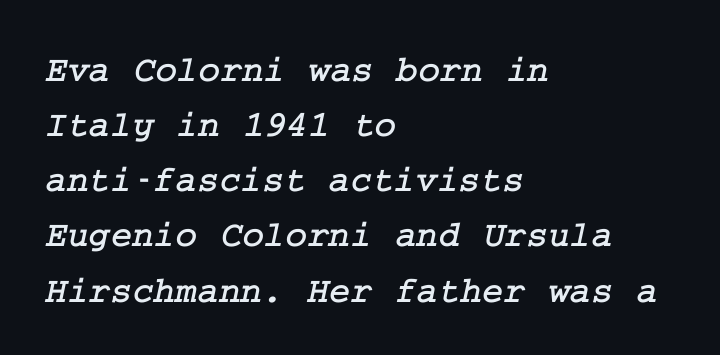
{"serif": "yes", "width": "normal", "stroke_contrast": "low", "x_height": "medium", "underline": "no", "align": "left", "line_spacing": "normal", "line_spacing_ratio": 1.49, "letter_spacing": "normal", "letter_spacing_em": 0.0, "glyph_px": 37}
